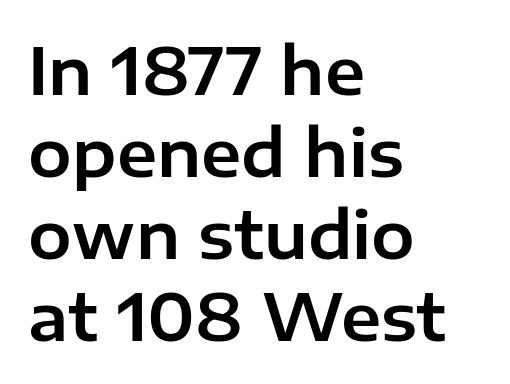
{"serif": "no", "italic": "no", "width": "normal", "stroke_contrast": "low", "x_height": "medium", "monospaced": "no", "underline": "no", "align": "left", "line_spacing": "normal", "line_spacing_ratio": 1.26, "letter_spacing": "normal", "letter_spacing_em": 0.0, "glyph_px": 65}
